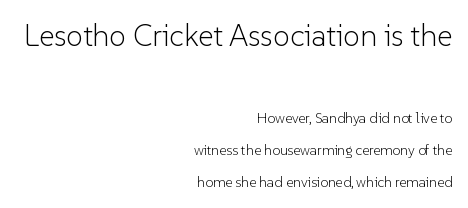
Q: Is the text bold? A: No.
Q: Is the text italic (slanted)? A: No, it is upright.
Q: Is the typeface a serif or a sans-serif typeface? A: Sans-serif.
Q: Is the text underlined? A: No.
Q: How is the paragraph aligned? A: Right-aligned.
Q: Is the spacing between letters normal or unusually wide? A: Normal.
Q: Is the spacing between lines tight, normal or loose? A: Loose.
Q: Which block of text is set in a larger size, the first (top) or the second (bottom)? A: The first (top) one.
Q: Width (condensed, normal, or wide)? A: Normal.
Q: Stroke contrast? A: Low.
Q: x-height? A: Medium.
Q: Monospaced? A: No.
